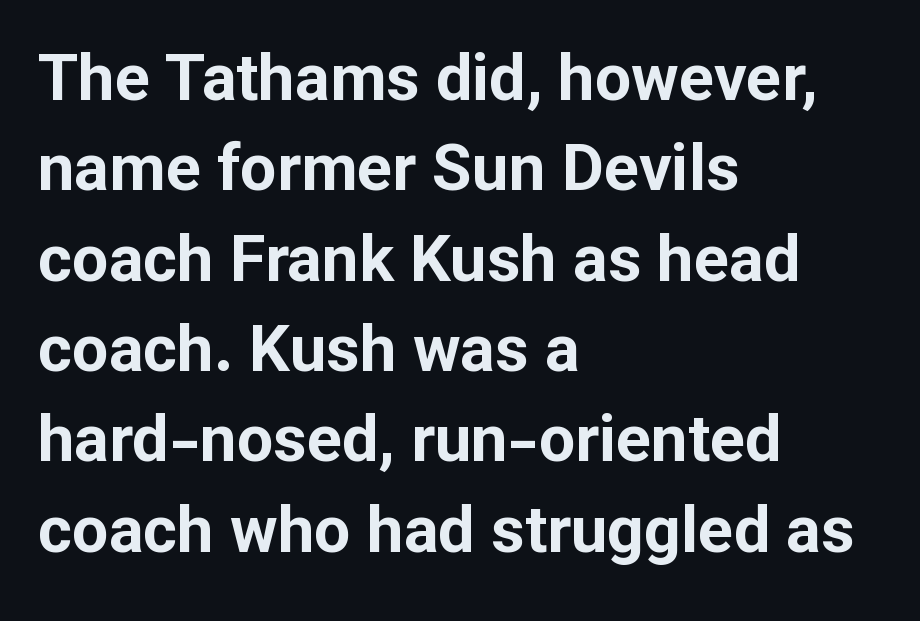
The image shows 65 px bold sans-serif type, upright; set left-aligned, normal line spacing (1.39x), normal letter spacing, not underlined; low stroke contrast and a medium x-height.
